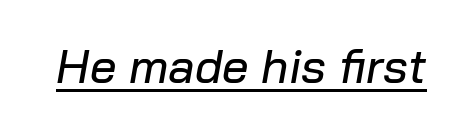
{"italic": "yes", "lean": "right", "slant_degrees": 10, "width": "normal", "stroke_contrast": "low", "x_height": "medium", "monospaced": "no", "underline": "yes", "letter_spacing": "normal", "letter_spacing_em": 0.0, "glyph_px": 47}
